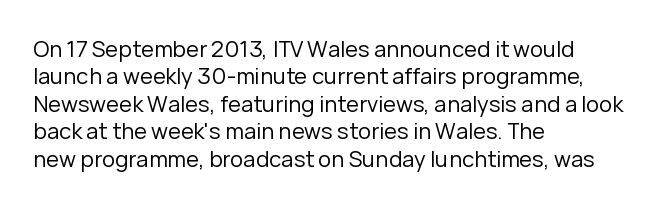
Q: Is the text bold? A: No.
Q: Is the text italic (slanted)? A: No, it is upright.
Q: Is the text underlined? A: No.
Q: How is the paragraph aligned? A: Left-aligned.
Q: Is the spacing between letters normal or unusually wide? A: Normal.
Q: Is the spacing between lines tight, normal or loose? A: Normal.
